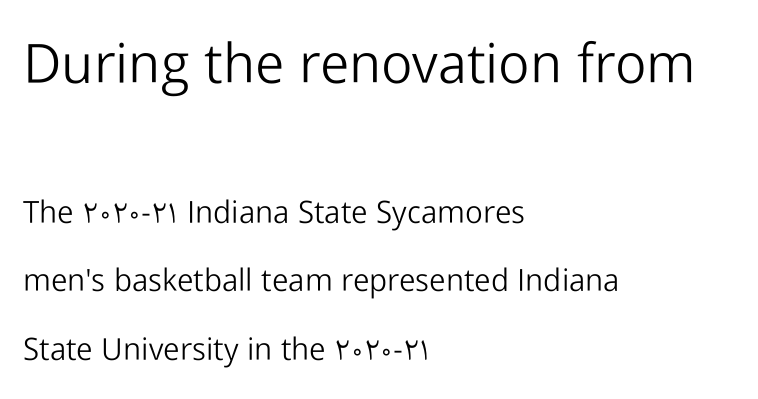
{"serif": "no", "italic": "no", "bold": "no", "weight": "light", "width": "normal", "stroke_contrast": "low", "x_height": "medium", "monospaced": "no", "underline": "no", "align": "left", "line_spacing": "loose", "line_spacing_ratio": 2.21, "letter_spacing": "normal", "letter_spacing_em": 0.0, "larger_block": "first", "size_ratio": 1.77, "glyph_px": 55}
